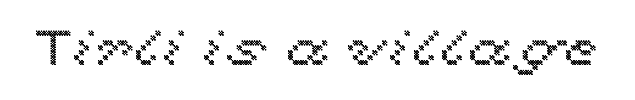
The image shows 49 px wide type; set normal letter spacing, not underlined; a medium x-height.
